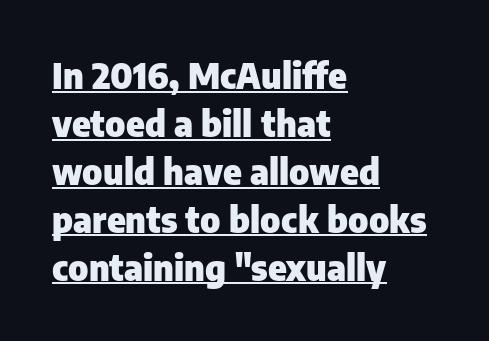
The gaps between neighbouring characters are ordinary and unremarkable. In terms of weight, the rendering is a true, heavy bold. Beneath each row of characters lies a ruled line. The setting favours the left margin, as ordinary paragraphs usually do. I'd call this a sans setting — the letters go barefoot. The vertical gap from one line to the next is medium.
